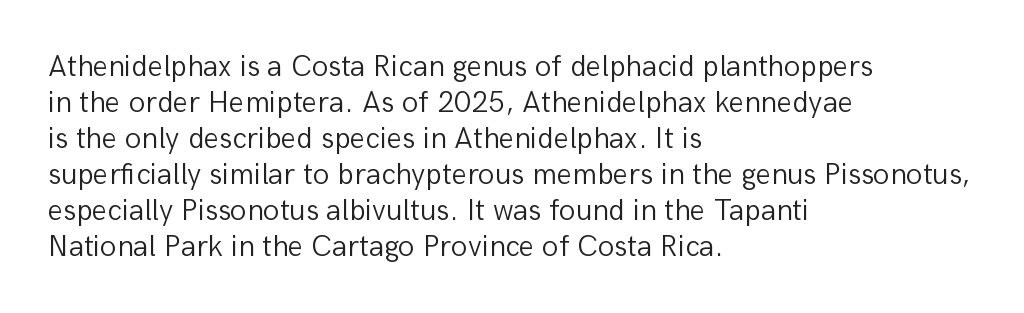
The image shows 30 px light sans-serif type, upright; set left-aligned, line spacing 1.2x, normal letter spacing, not underlined; low stroke contrast and a medium x-height.
